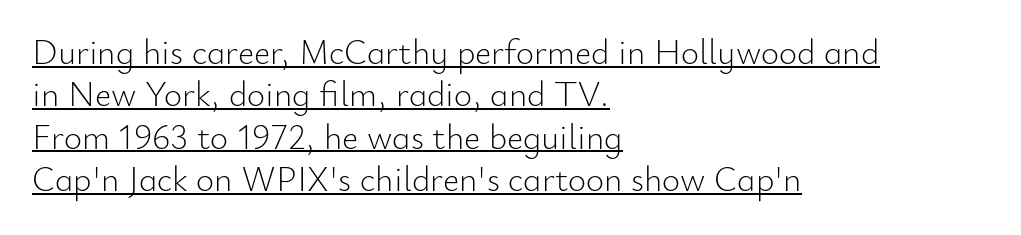
{"serif": "no", "italic": "no", "bold": "no", "weight": "light", "width": "normal", "stroke_contrast": "low", "x_height": "small", "monospaced": "no", "underline": "yes", "align": "left", "line_spacing_ratio": 1.21, "letter_spacing": "normal", "letter_spacing_em": 0.0, "glyph_px": 35}
